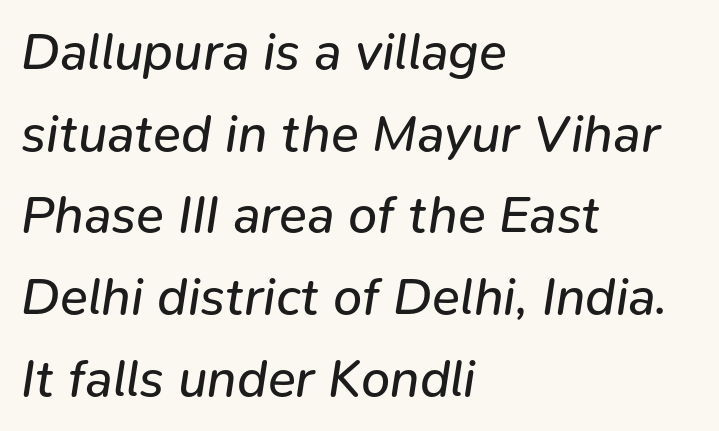
The typeface has the unassuming heft of standard copy or less. Observe the lean: these are italic letterforms. Inter-character spacing is left at the font's built-in metrics. No word sits above an underline. Looks like regular typesetting: each glyph gets only the width it needs. Leftover space on each line is placed entirely after the last word.
